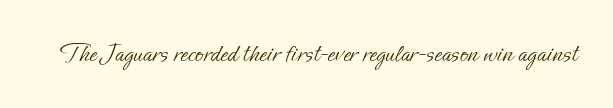
Q: Is the text bold? A: No.
Q: Is the text italic (slanted)? A: Yes.
Q: Is the text underlined? A: No.
Q: Is the spacing between letters normal or unusually wide? A: Normal.
